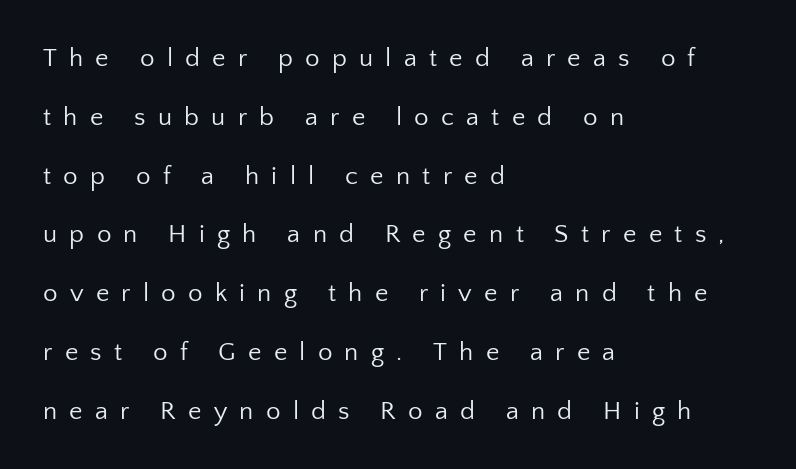
The image shows 26 px text type, upright; set left-aligned, loose line spacing (2.26x), unusually wide letter spacing (+0.47 em), not underlined.
